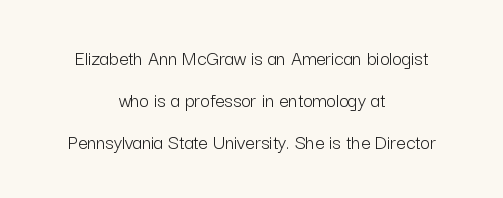
The strokes are not fattened; the text isn't bold. Rule under the text: the space is simply empty. Letter spacing: default. These lines stack symmetrically, like a column narrowing and widening about its center. One glance says open: line gaps are wider than usual.
